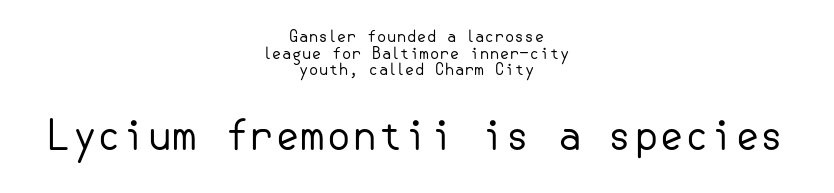
Short and long lines alike share a common midpoint. The rendering enlarges the type as you move from the upper chunk to the lower. The face looks like a standard text weight, possibly lighter. You can tell from the bare stems that sans-serif type was used.
